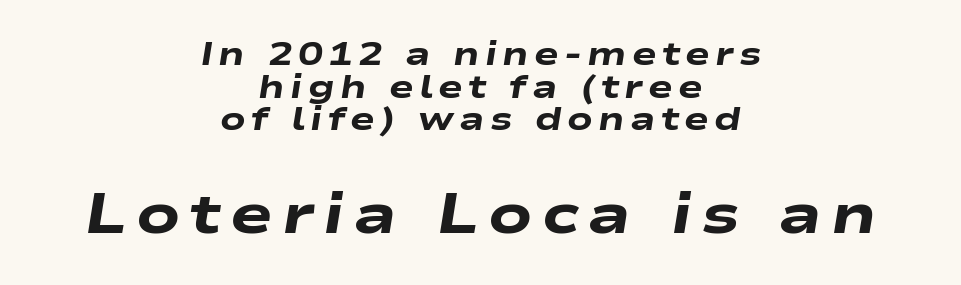
{"italic": "yes", "lean": "right", "slant_degrees": 9, "bold": "yes", "weight": "heavy", "width": "wide", "stroke_contrast": "low", "x_height": "medium", "monospaced": "no", "underline": "no", "align": "center", "line_spacing": "tight", "line_spacing_ratio": 0.99, "larger_block": "second", "size_ratio": 1.73, "glyph_px": 57}
